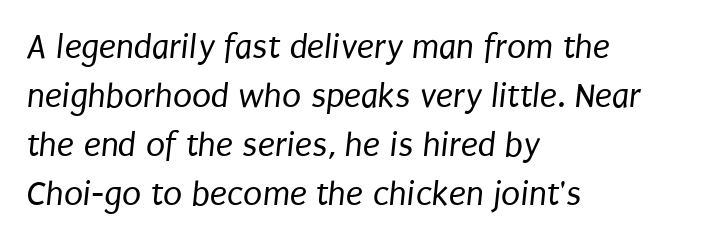
The image shows 35 px regular-weight, condensed sans-serif type; set left-aligned, normal line spacing (1.4x), normal letter spacing, not underlined; low stroke contrast and a large x-height.
